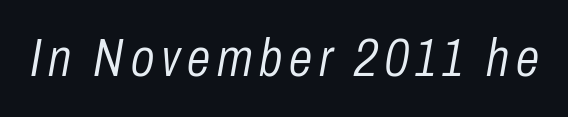
The image shows 53 px light, condensed type, italic (leaning right); set not underlined; low stroke contrast and a medium x-height.
